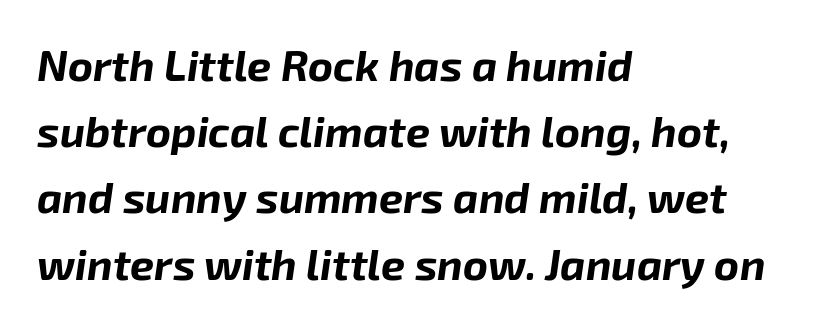
The image shows 43 px bold type, italic (leaning right); set left-aligned, normal line spacing (1.54x), normal letter spacing, not underlined; low stroke contrast and a medium x-height.
